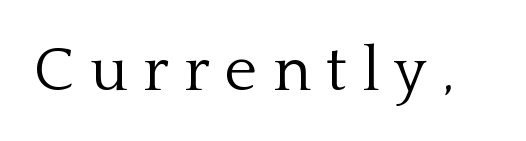
Q: Is the text bold? A: No.
Q: Is the text italic (slanted)? A: No, it is upright.
Q: Is the typeface a serif or a sans-serif typeface? A: Serif.
Q: Is the text underlined? A: No.
Q: Is the spacing between letters normal or unusually wide? A: Unusually wide.
Q: Width (condensed, normal, or wide)? A: Normal.
Q: Stroke contrast? A: Low.
Q: x-height? A: Medium.
Q: Monospaced? A: No.
